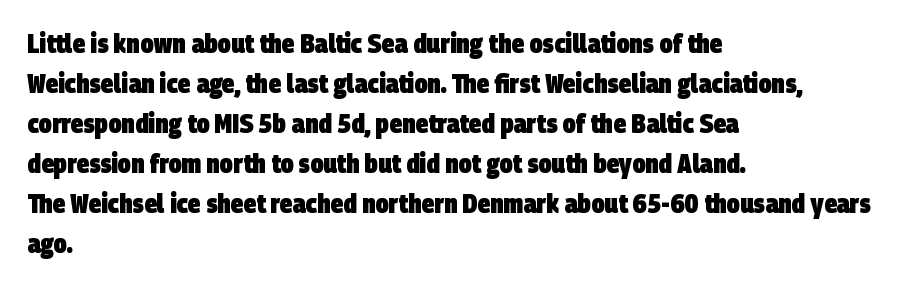
The image shows 26 px bold type; set left-aligned, normal line spacing (1.54x), normal letter spacing, not underlined.
